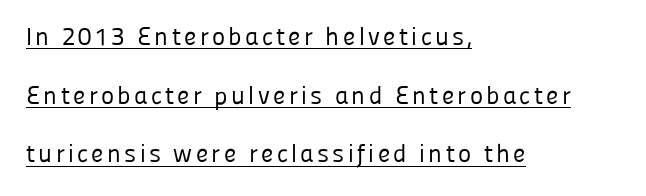
If you drew a ruler down the left edge, every line would touch it. Caption: face not bold, strokes unweighted. Vertical strokes here are truly vertical. Like a heading marked for emphasis, these lines bear an underscore.
